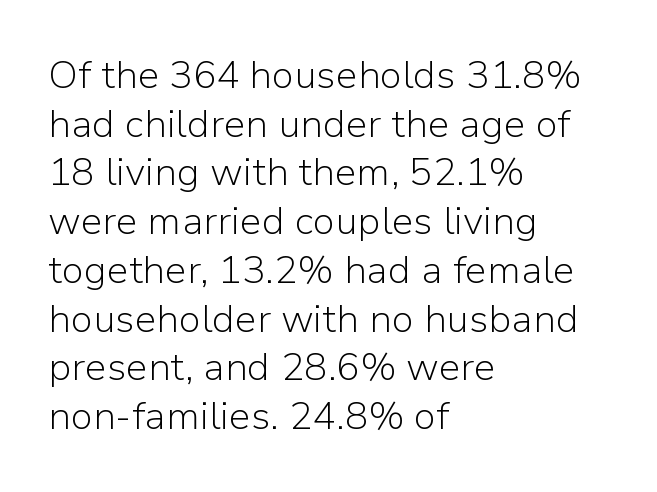
The image shows 39 px light sans-serif type, upright; set left-aligned, normal line spacing (1.25x), normal letter spacing, not underlined; low stroke contrast and a medium x-height.
